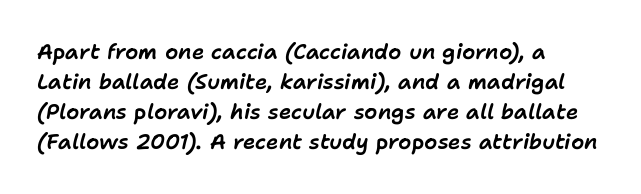
Q: Is the text italic (slanted)? A: Yes, it leans right by about 11 degrees.
Q: Is the text underlined? A: No.
Q: How is the paragraph aligned? A: Left-aligned.
Q: Is the spacing between letters normal or unusually wide? A: Normal.
Q: Is the spacing between lines tight, normal or loose? A: Normal.
